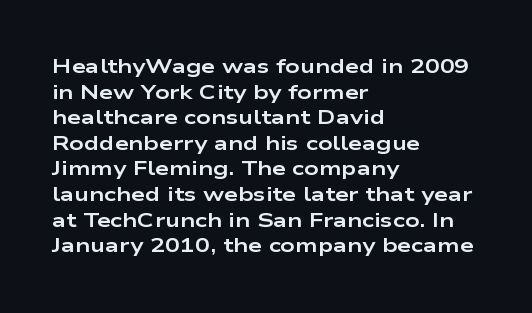
The image shows 20 px bold type, upright; set left-aligned, normal line spacing (1.28x), normal letter spacing, not underlined.
